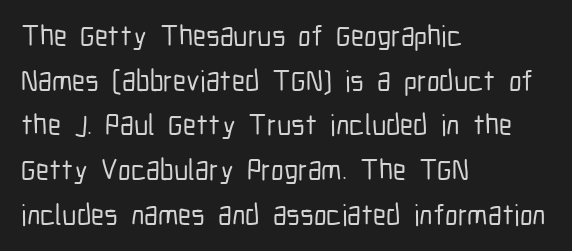
Descender tails drop into unmarked territory. Horizontally, the lines are justified to the leading edge only. Looks like regular typesetting: each glyph gets only the width it needs. Check where the strokes stop: nothing finishes them off — pure sans.
